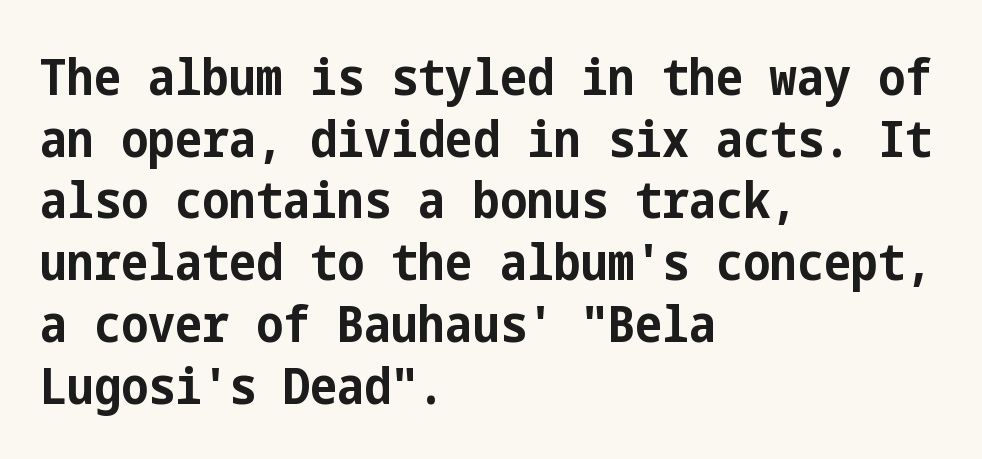
{"serif": "no", "italic": "no", "bold": "yes", "weight": "bold", "width": "condensed", "stroke_contrast": "low", "x_height": "medium", "underline": "no", "align": "left", "line_spacing_ratio": 1.21, "letter_spacing": "normal", "letter_spacing_em": 0.0, "glyph_px": 51}
